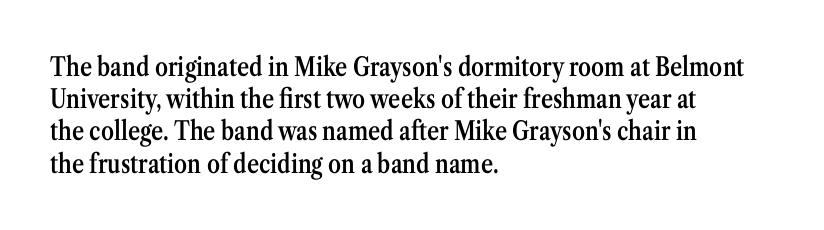
The image shows 26 px text type, upright; set left-aligned, line spacing 1.24x, normal letter spacing, not underlined.
